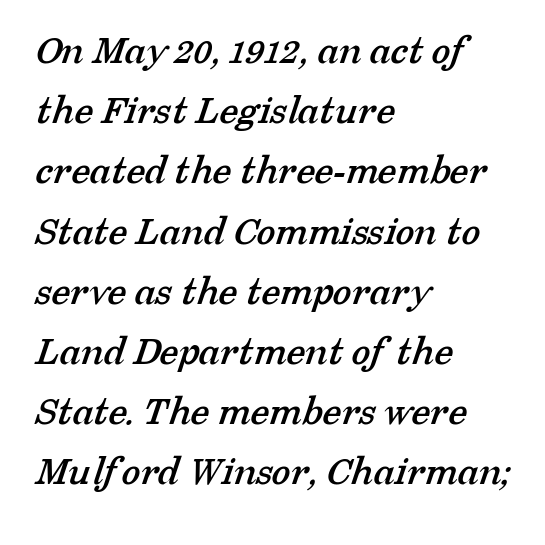
Do the characters align in a grid? No, the font is proportional. Glyph-to-glyph distance matches everyday printed text. The glyphs in this specimen are seriffed. Vertically, the passage feels balanced, rows spaced as you'd expect. Left-aligned paragraph, ragged on the right.
